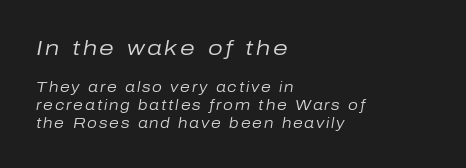
{"italic": "yes", "lean": "right", "slant_degrees": 10, "bold": "no", "underline": "no", "align": "left", "line_spacing": "normal", "line_spacing_ratio": 1.27, "larger_block": "first", "size_ratio": 1.5, "glyph_px": 21}
